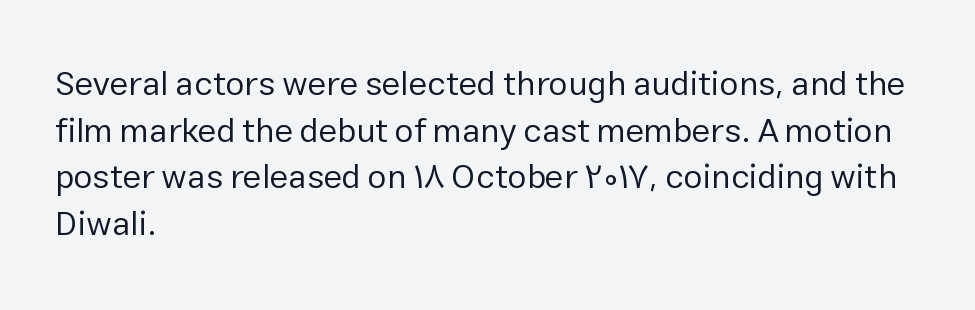
Q: Is the text bold? A: No.
Q: Is the text italic (slanted)? A: No, it is upright.
Q: Is the typeface a serif or a sans-serif typeface? A: Sans-serif.
Q: Is the text underlined? A: No.
Q: How is the paragraph aligned? A: Left-aligned.
Q: Is the spacing between letters normal or unusually wide? A: Normal.
Q: Is the spacing between lines tight, normal or loose? A: Normal.
Q: Width (condensed, normal, or wide)? A: Normal.
Q: Stroke contrast? A: Low.
Q: x-height? A: Medium.
Q: Monospaced? A: No.
